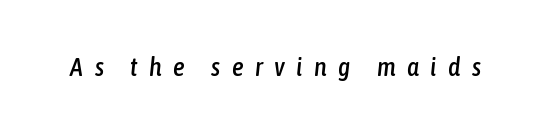
Looking at the ascenders, they clearly lean. Check the space under the baseline: it is left empty. Inter-character spacing is expanded well beyond the font's built-in metrics.
